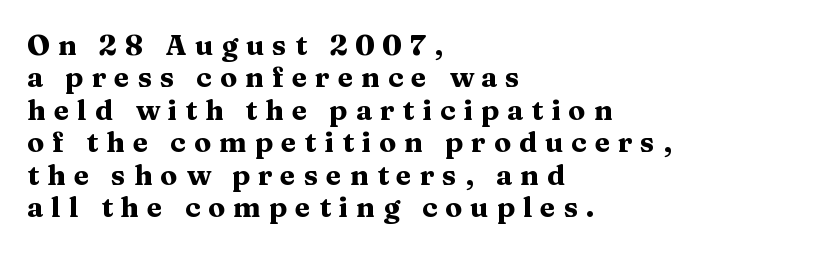
Q: Is the text bold? A: Yes.
Q: Is the text italic (slanted)? A: No, it is upright.
Q: Is the typeface a serif or a sans-serif typeface? A: Serif.
Q: Is the text underlined? A: No.
Q: How is the paragraph aligned? A: Left-aligned.
Q: Is the spacing between letters normal or unusually wide? A: Unusually wide.
Q: Width (condensed, normal, or wide)? A: Wide.
Q: Stroke contrast? A: Medium.
Q: x-height? A: Medium.
Q: Monospaced? A: No.
